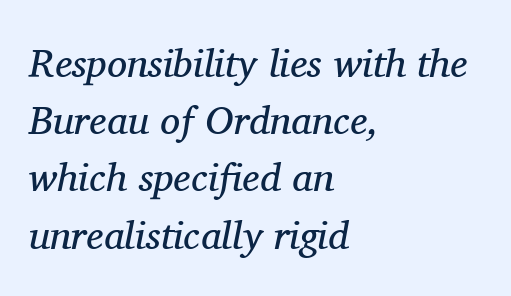
Q: Is the text bold? A: No.
Q: Is the text italic (slanted)? A: Yes, it leans right by about 11 degrees.
Q: Is the typeface a serif or a sans-serif typeface? A: Serif.
Q: Is the text underlined? A: No.
Q: How is the paragraph aligned? A: Left-aligned.
Q: Is the spacing between letters normal or unusually wide? A: Normal.
Q: Is the spacing between lines tight, normal or loose? A: Normal.
Q: Width (condensed, normal, or wide)? A: Normal.
Q: Stroke contrast? A: Medium.
Q: x-height? A: Medium.
Q: Monospaced? A: No.
